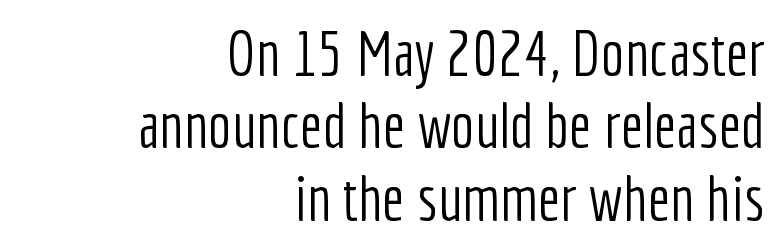
Tracking value appears to be zero — textbook default spacing. The glyphs in this specimen are sans serif. Notice how the passage keeps a crisp vertical edge on the right only. Check the space under the baseline: it is left empty.
